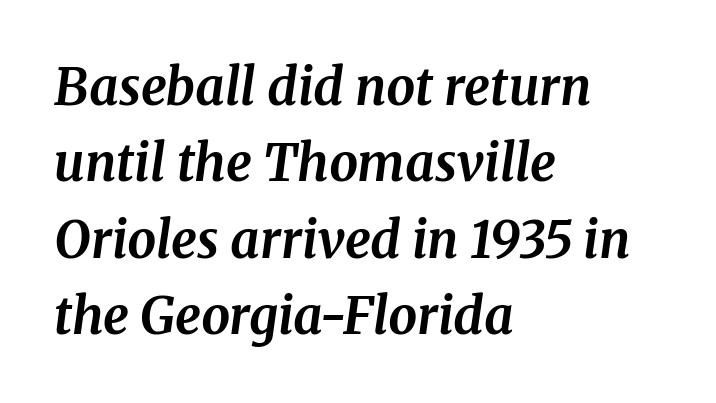
{"serif": "yes", "italic": "yes", "lean": "right", "slant_degrees": 8, "bold": "yes", "weight": "bold", "width": "normal", "stroke_contrast": "medium", "x_height": "medium", "monospaced": "no", "underline": "no", "align": "left", "line_spacing": "normal", "line_spacing_ratio": 1.5, "letter_spacing": "normal", "letter_spacing_em": 0.0, "glyph_px": 51}
